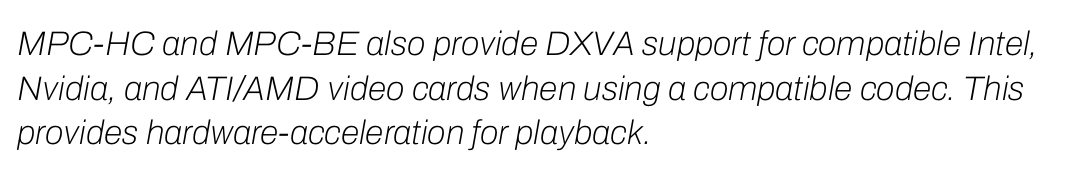
Q: Is the text bold? A: No.
Q: Is the text italic (slanted)? A: Yes, it leans right by about 10 degrees.
Q: Is the text underlined? A: No.
Q: How is the paragraph aligned? A: Left-aligned.
Q: Is the spacing between letters normal or unusually wide? A: Normal.
Q: Is the spacing between lines tight, normal or loose? A: Normal.
Q: Width (condensed, normal, or wide)? A: Normal.
Q: Stroke contrast? A: Low.
Q: x-height? A: Medium.
Q: Monospaced? A: No.
